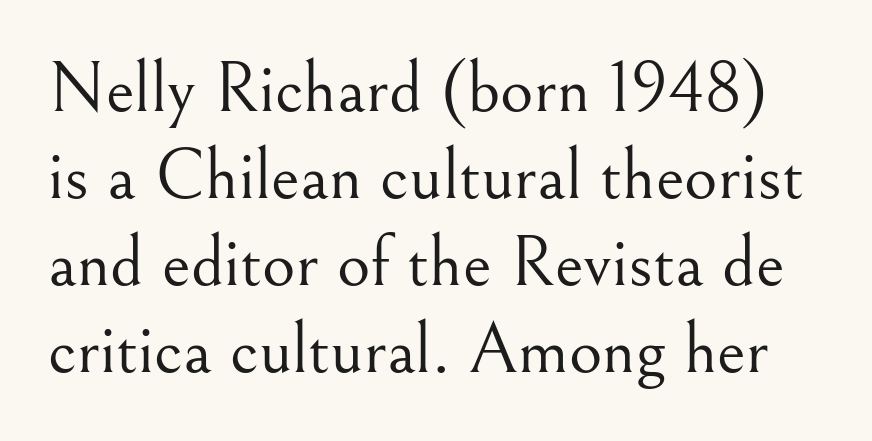
The image shows 72 px light serif type, upright; set line spacing 1.21x, normal letter spacing, not underlined; medium stroke contrast and a small x-height.
